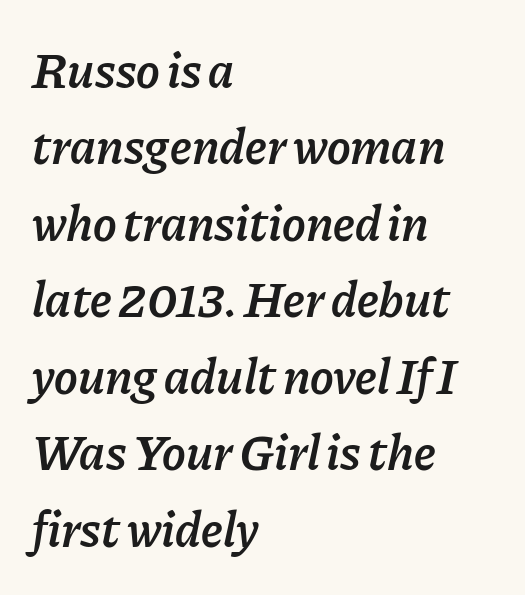
Q: Is the text bold? A: Semi-bold.
Q: Is the text italic (slanted)? A: Yes, it leans right by about 11 degrees.
Q: Is the text underlined? A: No.
Q: How is the paragraph aligned? A: Left-aligned.
Q: Is the spacing between letters normal or unusually wide? A: Normal.
Q: Is the spacing between lines tight, normal or loose? A: Normal.
Q: Width (condensed, normal, or wide)? A: Normal.
Q: Stroke contrast? A: Low.
Q: x-height? A: Medium.
Q: Monospaced? A: No.
